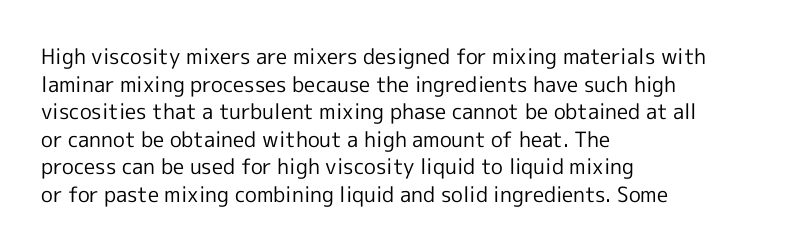
The image shows 21 px text type, upright; set left-aligned, normal line spacing (1.31x), normal letter spacing, not underlined.
